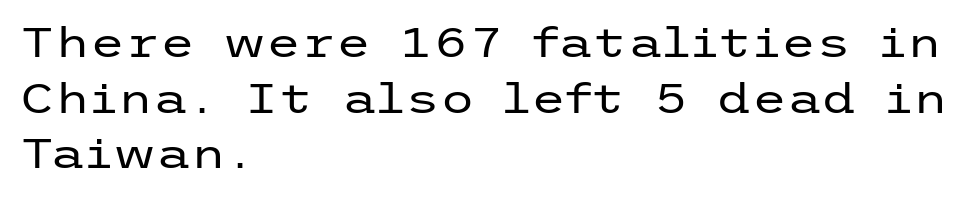
Q: Is the text bold? A: No.
Q: Is the text italic (slanted)? A: No, it is upright.
Q: Is the typeface a serif or a sans-serif typeface? A: Sans-serif.
Q: Is the text underlined? A: No.
Q: How is the paragraph aligned? A: Left-aligned.
Q: Is the spacing between letters normal or unusually wide? A: Normal.
Q: Is the spacing between lines tight, normal or loose? A: Normal.
Q: Width (condensed, normal, or wide)? A: Wide.
Q: Stroke contrast? A: Low.
Q: x-height? A: Medium.
